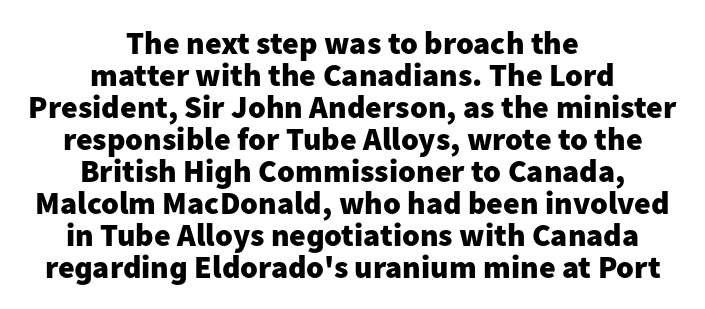
{"serif": "no", "italic": "no", "bold": "yes", "weight": "heavy", "width": "normal", "stroke_contrast": "low", "x_height": "medium", "monospaced": "no", "underline": "no", "align": "center", "line_spacing": "tight", "line_spacing_ratio": 1.0, "letter_spacing": "normal", "letter_spacing_em": 0.0, "glyph_px": 32}
